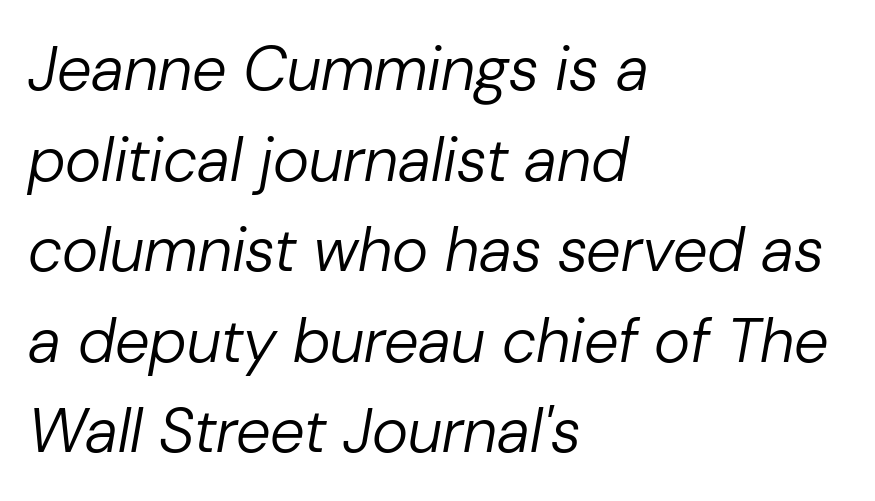
{"italic": "yes", "lean": "right", "slant_degrees": 10, "bold": "no", "weight": "regular", "width": "normal", "stroke_contrast": "low", "x_height": "medium", "monospaced": "no", "underline": "no", "align": "left", "line_spacing": "normal", "line_spacing_ratio": 1.46, "letter_spacing": "normal", "letter_spacing_em": 0.0, "glyph_px": 62}
